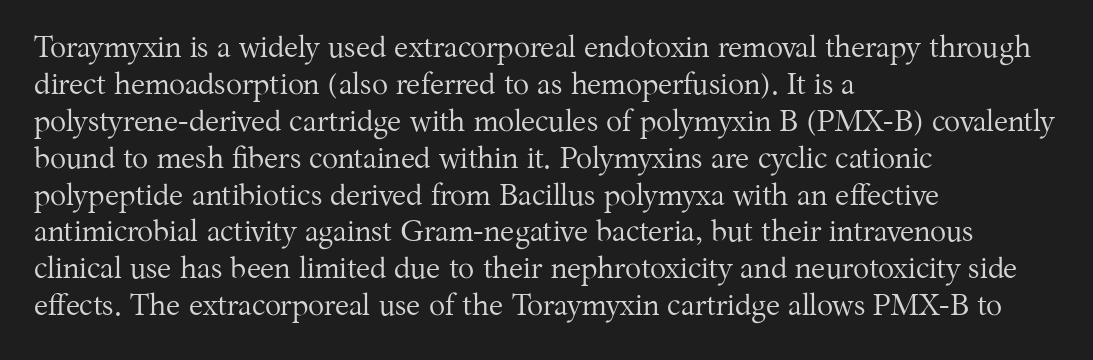
Posture: straight, roman, zero tilt. Yep, those are serifs on the letters. The baseline area is clear. Looks like regular typesetting: each glyph gets only the width it needs.
